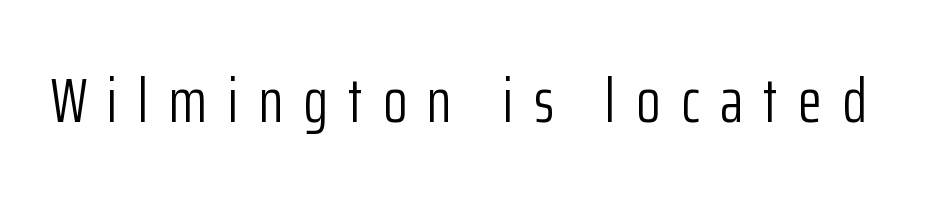
Is this a fixed-width face? No — the glyphs have proportional, varying widths. On a weight scale, this lands at 450 or below. Here the glyphs are tracked loosely, breaking word shapes into spaced letters. In terms of posture, this sample is upright.
